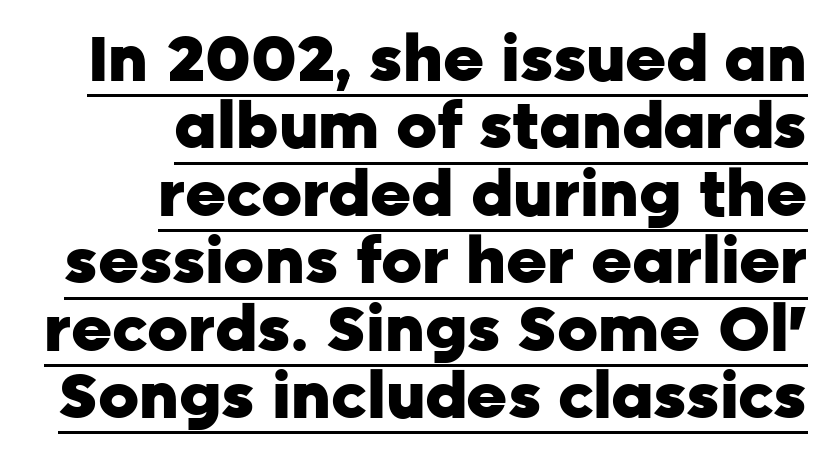
The image shows 63 px heavy sans-serif type, upright; set right-aligned, tight line spacing (1.07x), normal letter spacing, underlined; low stroke contrast and a medium x-height.
